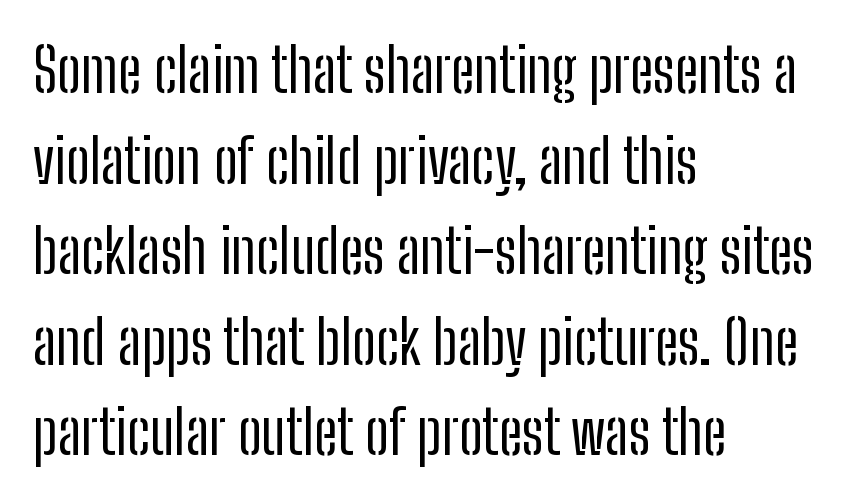
The image shows 60 px regular-weight, condensed sans-serif type, upright; set left-aligned, normal line spacing (1.51x), normal letter spacing, not underlined; low stroke contrast and a medium x-height.
